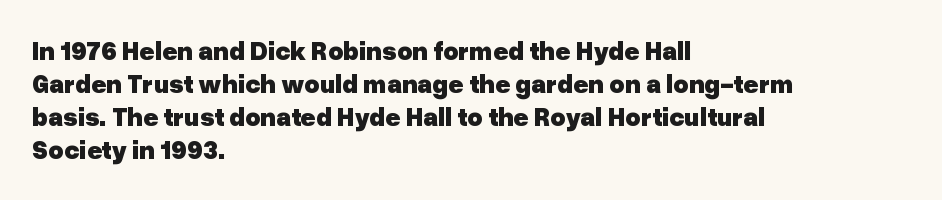
The image shows 26 px bold type, upright; set left-aligned, normal line spacing (1.27x), normal letter spacing, not underlined.
